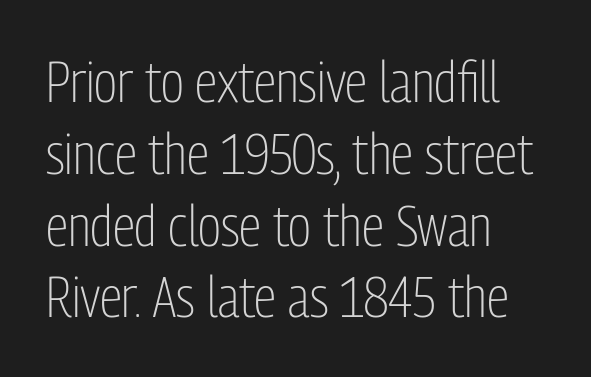
{"serif": "no", "italic": "no", "bold": "no", "weight": "light", "width": "condensed", "stroke_contrast": "low", "x_height": "medium", "monospaced": "no", "underline": "no", "align": "left", "line_spacing": "normal", "line_spacing_ratio": 1.26, "letter_spacing": "normal", "letter_spacing_em": 0.0, "glyph_px": 57}
